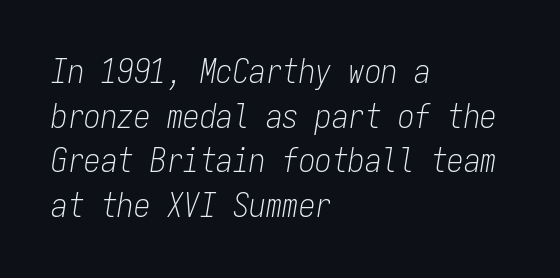
Nothing unusual about the tracking: characters are spaced as the font intends. Does the leading feel generous? No, just average. No extra ink here — the face is not bold. Here the designer chose a console-style face with uniform glyph widths. Does the copy run flush right? No — it runs flush left.
